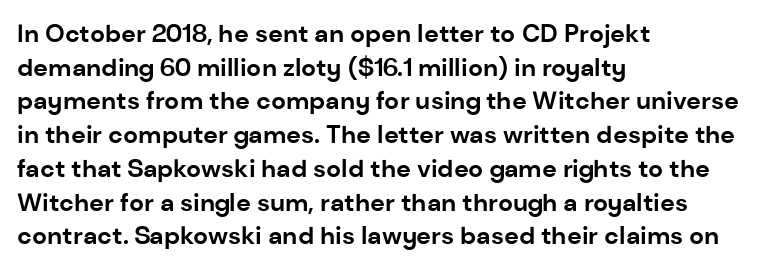
Students, note that the glyphs here touch the page at normal intervals. Chunky letters — that's bold for sure. Descenders are the only things crossing below the line. Notice how the passage keeps a crisp vertical edge on the left only.
